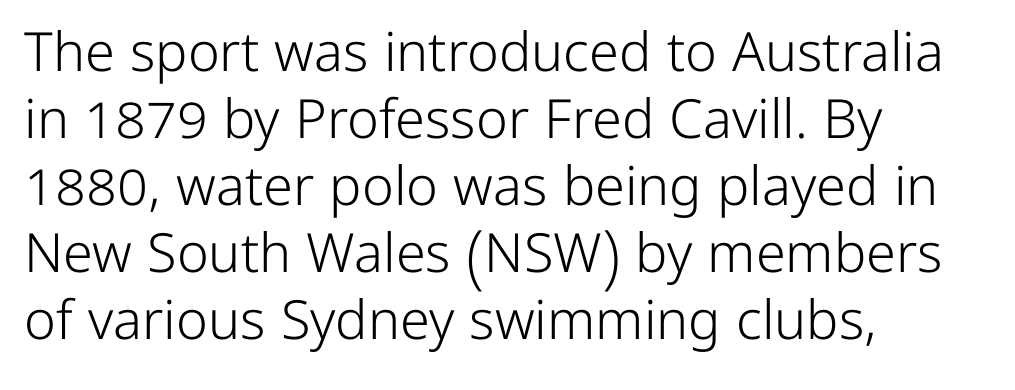
You could call the tracking neutral — neither tight nor loose. Here the designer chose a conventional face with non-uniform glyph widths. The passage shown is not underscored anywhere. Upright lettering throughout.
